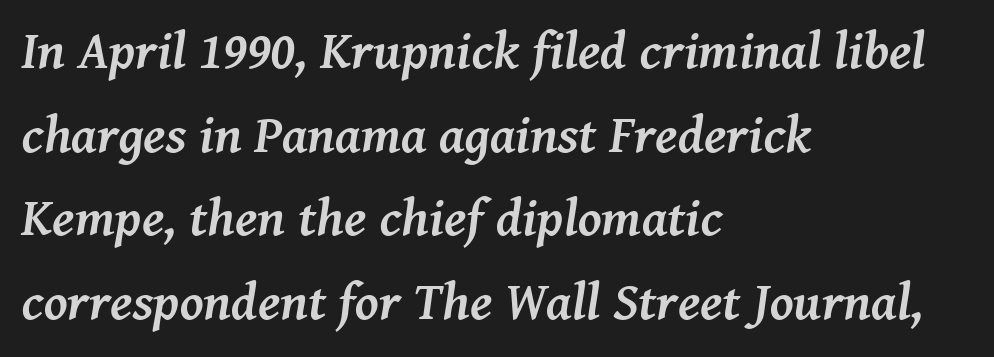
Rendered with sloped, italic letterforms. What's the leading like? Ordinary, nothing unusual. A typesetter would label this face a serif. This rendering leaves character spacing at its baseline value. Bold? Absolutely — the strokes are thick and heavy. This rendering features lettering with no underline.
